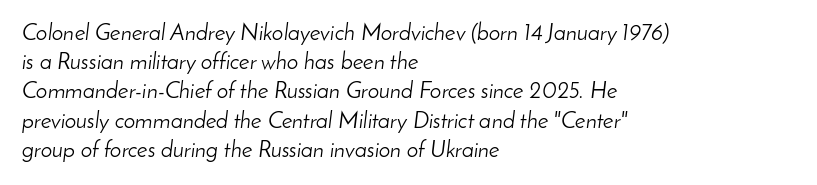
The image shows 23 px text type, italic (leaning right); set left-aligned, normal line spacing (1.27x), normal letter spacing, not underlined.
